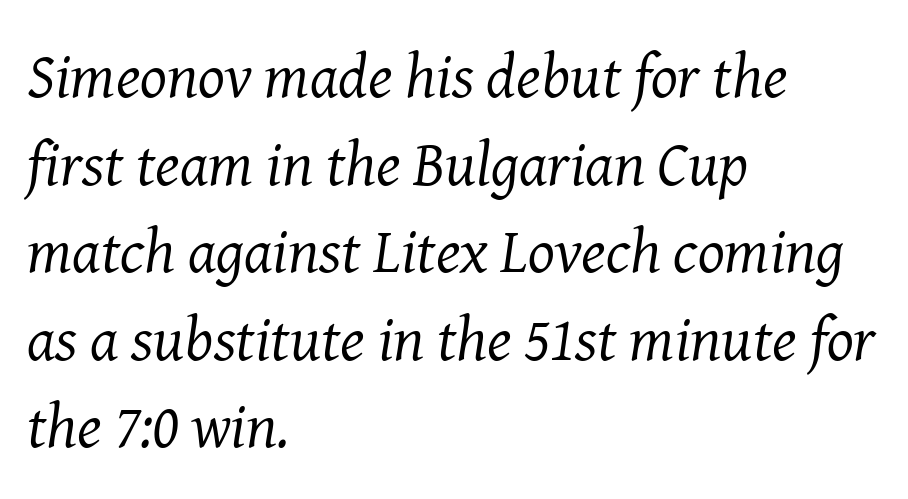
{"serif": "yes", "italic": "yes", "lean": "right", "slant_degrees": 8, "bold": "no", "weight": "regular", "width": "normal", "stroke_contrast": "medium", "x_height": "medium", "monospaced": "no", "underline": "no", "align": "left", "line_spacing": "normal", "line_spacing_ratio": 1.39, "letter_spacing": "normal", "letter_spacing_em": 0.0, "glyph_px": 63}
